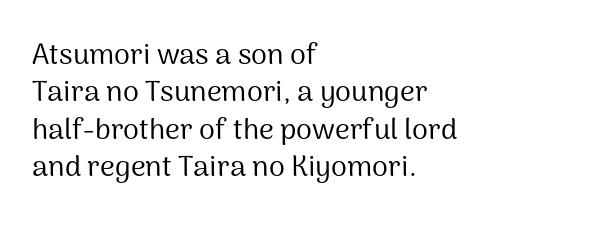
Q: Is the text bold? A: No.
Q: Is the text italic (slanted)? A: No, it is upright.
Q: Is the typeface a serif or a sans-serif typeface? A: Sans-serif.
Q: Is the text underlined? A: No.
Q: How is the paragraph aligned? A: Left-aligned.
Q: Is the spacing between letters normal or unusually wide? A: Normal.
Q: Is the spacing between lines tight, normal or loose? A: Normal.
Q: Width (condensed, normal, or wide)? A: Normal.
Q: Stroke contrast? A: Medium.
Q: x-height? A: Medium.
Q: Monospaced? A: No.
